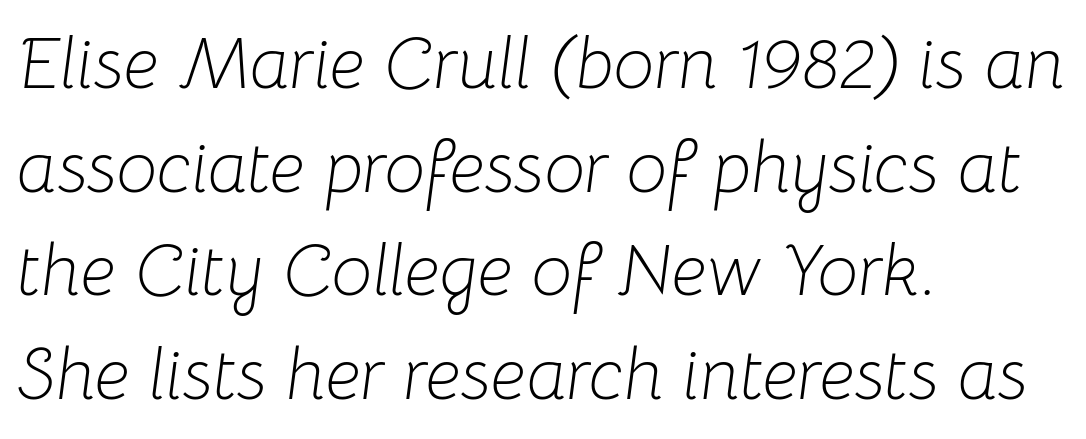
The image shows 72 px light type, italic (leaning right); set left-aligned, normal line spacing (1.44x), normal letter spacing, not underlined; low stroke contrast and a medium x-height.
